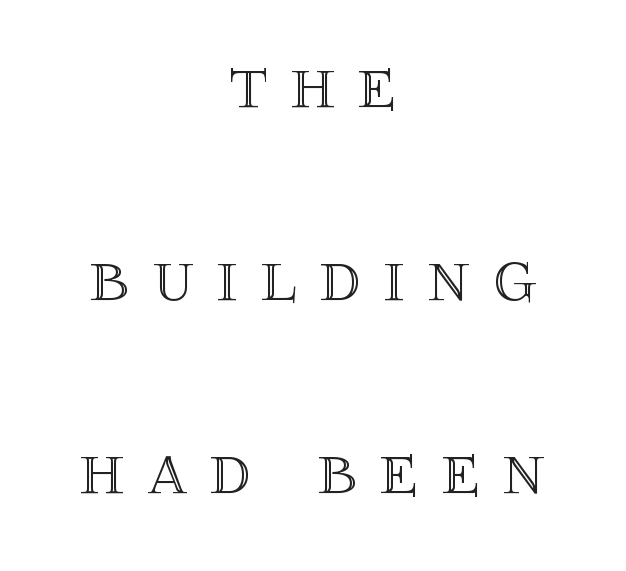
The rendering positions every line midway between the sides. Reading down the column, the eye jumps a long way to each next line. The lettering stays uniformly vertical, giving the passage a roman look. Underlining? Definitely not there.
